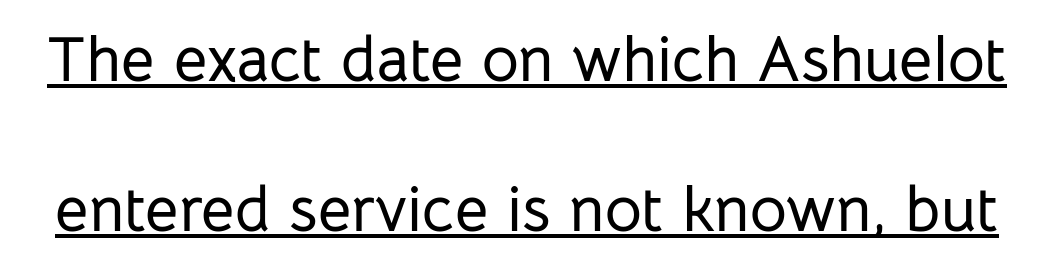
The image shows 64 px sans-serif type, upright; set loose line spacing (2.34x), normal letter spacing, underlined; low stroke contrast and a medium x-height.
